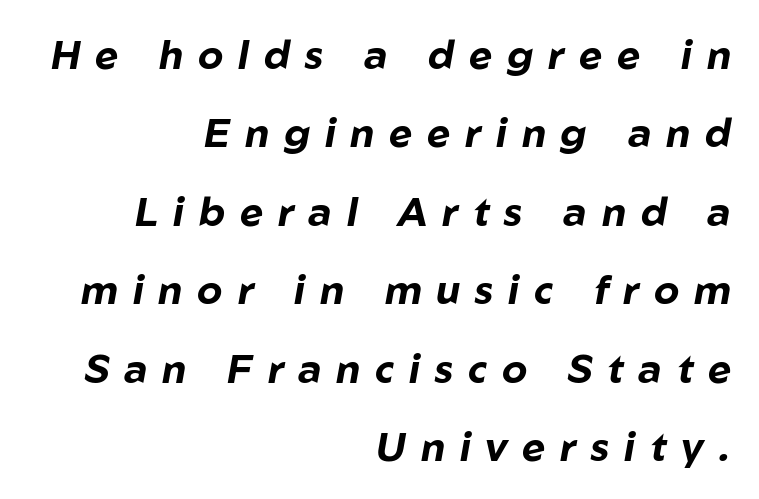
{"italic": "yes", "lean": "right", "slant_degrees": 10, "bold": "yes", "weight": "bold", "width": "normal", "stroke_contrast": "low", "x_height": "medium", "monospaced": "no", "underline": "no", "align": "right", "line_spacing": "loose", "line_spacing_ratio": 1.96, "letter_spacing": "wide", "letter_spacing_em": 0.37, "glyph_px": 40}
